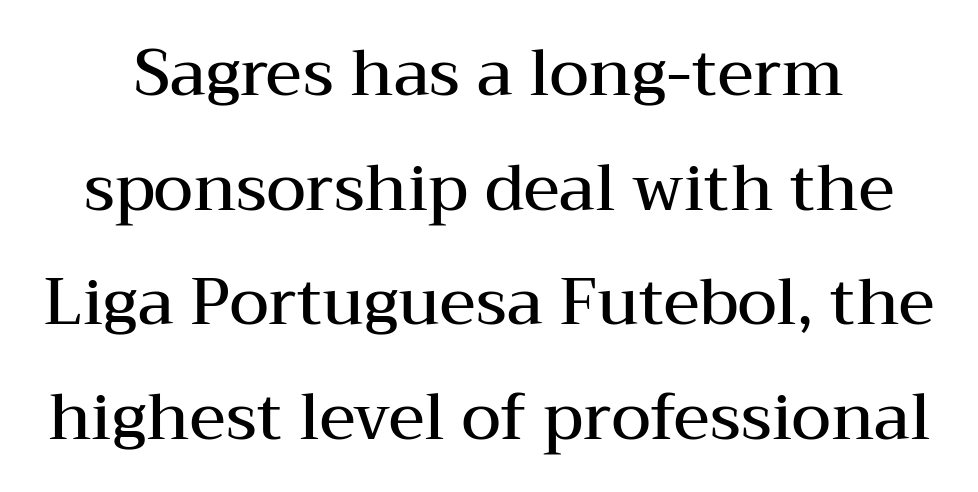
The image shows 64 px semibold, wide serif type, upright; set line spacing 1.79x, normal letter spacing, not underlined; medium stroke contrast and a medium x-height.
